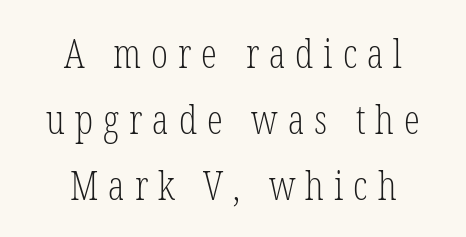
This block has exactly the height ordinary leading produces. Tracking here is generous; glyphs stand well apart from one another. Is there any slant? The stems are plumb. Line starts and ends both wander, symmetrically. A light-to-regular cut is what we see here. Think of a printed novel: that variable character pitch is what you see here.
